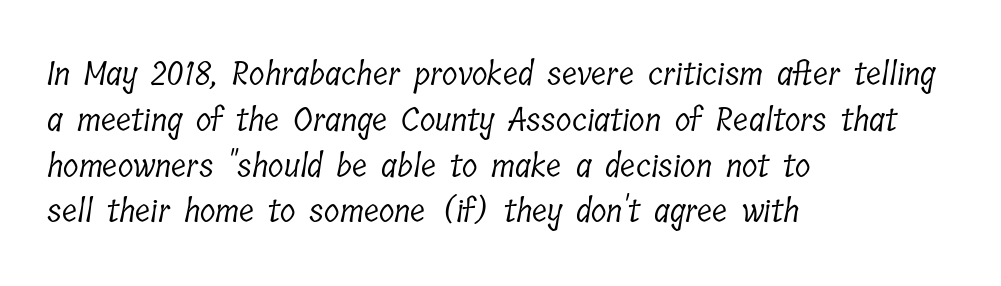
The image shows 32 px light, condensed serif type; set left-aligned, normal line spacing (1.43x), normal letter spacing, not underlined; low stroke contrast and a medium x-height.
